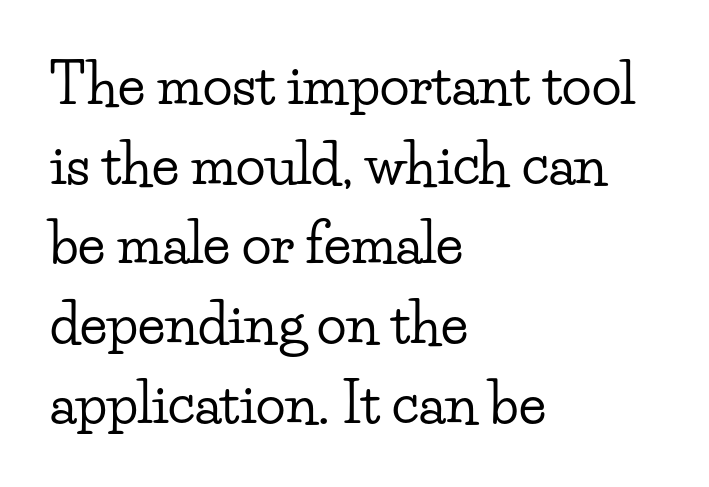
Q: Is the text italic (slanted)? A: No, it is upright.
Q: Is the typeface a serif or a sans-serif typeface? A: Serif.
Q: Is the text underlined? A: No.
Q: How is the paragraph aligned? A: Left-aligned.
Q: Is the spacing between letters normal or unusually wide? A: Normal.
Q: Is the spacing between lines tight, normal or loose? A: Normal.
Q: Width (condensed, normal, or wide)? A: Wide.
Q: Stroke contrast? A: Low.
Q: x-height? A: Small.
Q: Monospaced? A: No.
